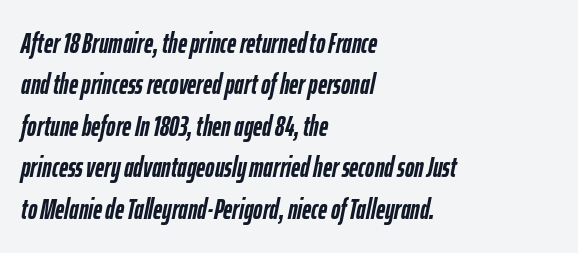
Heavy-handed strokes throughout: this text is bold. The letterforms sit shoulder to shoulder at normal distance. In terms of leading, this rendering sits right in the middle. Descenders hang freely into open space.
